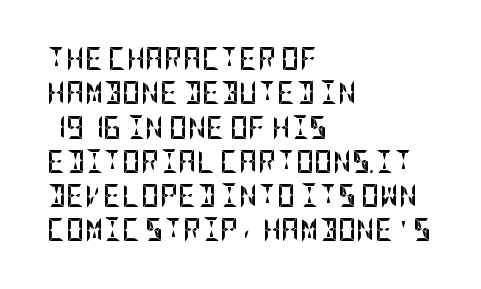
Q: Is the text bold? A: Yes.
Q: Is the text italic (slanted)? A: No, it is upright.
Q: Is the text underlined? A: No.
Q: How is the paragraph aligned? A: Left-aligned.
Q: Is the spacing between letters normal or unusually wide? A: Normal.
Q: Is the spacing between lines tight, normal or loose? A: Normal.
